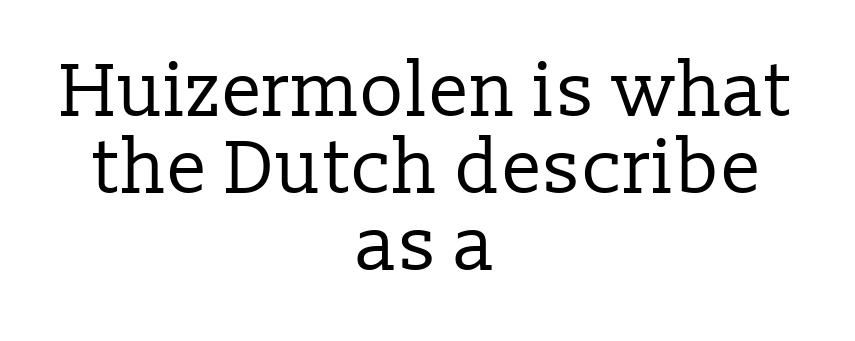
Is the block centered? Yes — each line is placed symmetrically about the middle. Look at the bottom of the vertical strokes: they flare into serifs here. You could call the tracking neutral — neither tight nor loose. The passage shown is typed in a proportional face where columns would drift. The cut favours lightness, reaching ordinary text weight at its darkest. Vertically, the passage feels compressed, each row crowding the next.
